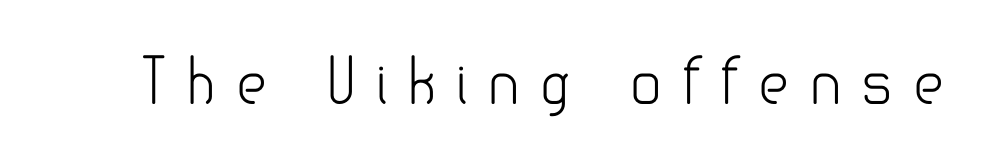
{"serif": "no", "italic": "no", "bold": "no", "weight": "light", "width": "normal", "stroke_contrast": "low", "x_height": "small", "monospaced": "no", "underline": "no", "letter_spacing": "wide", "letter_spacing_em": 0.3, "glyph_px": 61}
